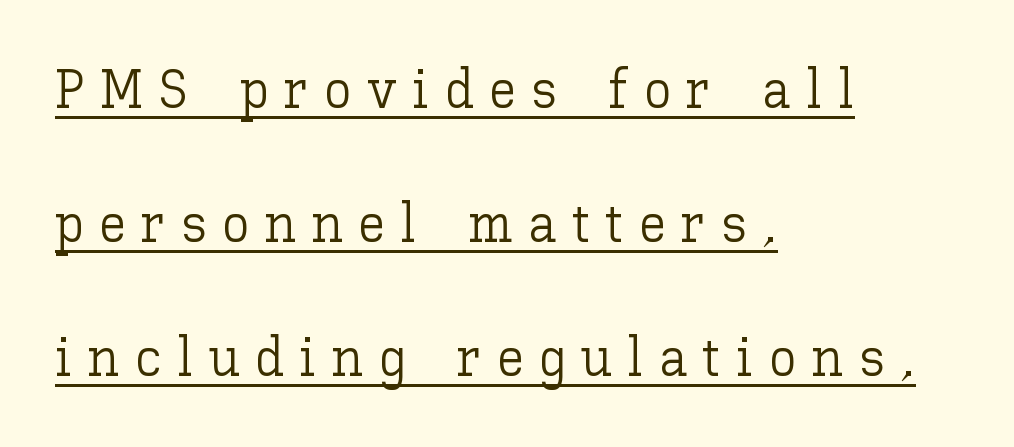
{"italic": "no", "bold": "no", "weight": "light", "width": "normal", "stroke_contrast": "low", "x_height": "medium", "monospaced": "no", "underline": "yes", "align": "left", "line_spacing": "loose", "line_spacing_ratio": 2.44, "letter_spacing": "wide", "letter_spacing_em": 0.28, "glyph_px": 55}
